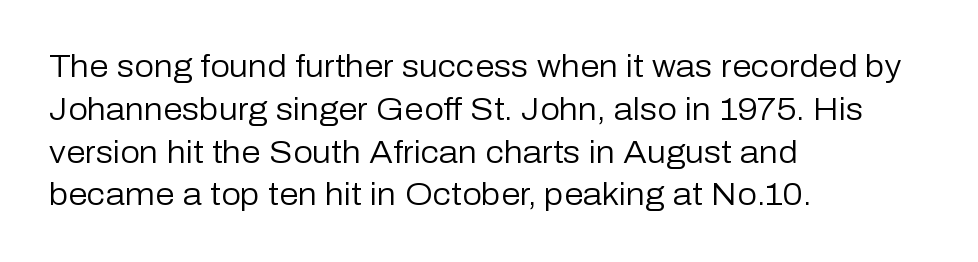
{"serif": "no", "italic": "no", "bold": "no", "weight": "regular", "width": "normal", "stroke_contrast": "low", "x_height": "medium", "monospaced": "no", "underline": "no", "align": "left", "line_spacing": "normal", "line_spacing_ratio": 1.38, "letter_spacing": "normal", "letter_spacing_em": 0.0, "glyph_px": 31}
